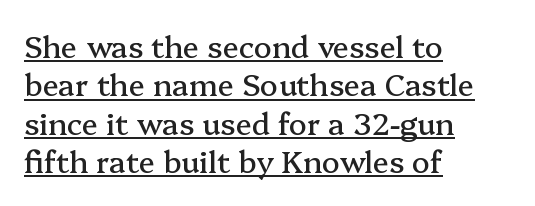
Yep, those are serifs on the letters. Unlike italic type, these characters show no tilt at all. The passage shown is typed in a proportional face where columns would drift. The sample's only ornament is a line tracing under the words. Every row of glyphs begins at an identical x-position on the left.
